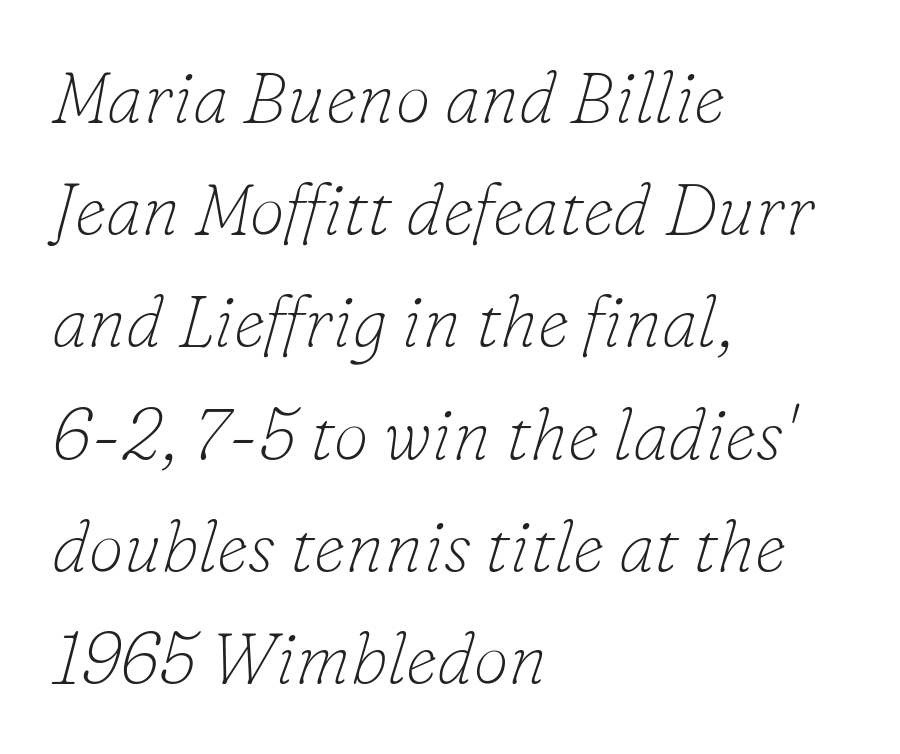
Q: Is the text bold? A: No.
Q: Is the text italic (slanted)? A: Yes, it leans right by about 16 degrees.
Q: Is the typeface a serif or a sans-serif typeface? A: Serif.
Q: Is the text underlined? A: No.
Q: How is the paragraph aligned? A: Left-aligned.
Q: Is the spacing between letters normal or unusually wide? A: Normal.
Q: Is the spacing between lines tight, normal or loose? A: Normal.
Q: Width (condensed, normal, or wide)? A: Normal.
Q: Stroke contrast? A: Low.
Q: x-height? A: Small.
Q: Monospaced? A: No.
